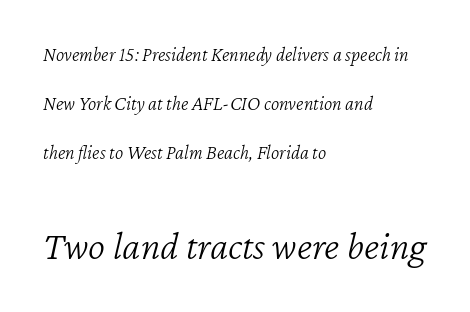
The image shows 41 px light type, italic (leaning right); set left-aligned, loose line spacing (2.44x), normal letter spacing, not underlined; the second (bottom) block is 2.05x larger; low stroke contrast and a medium x-height.
